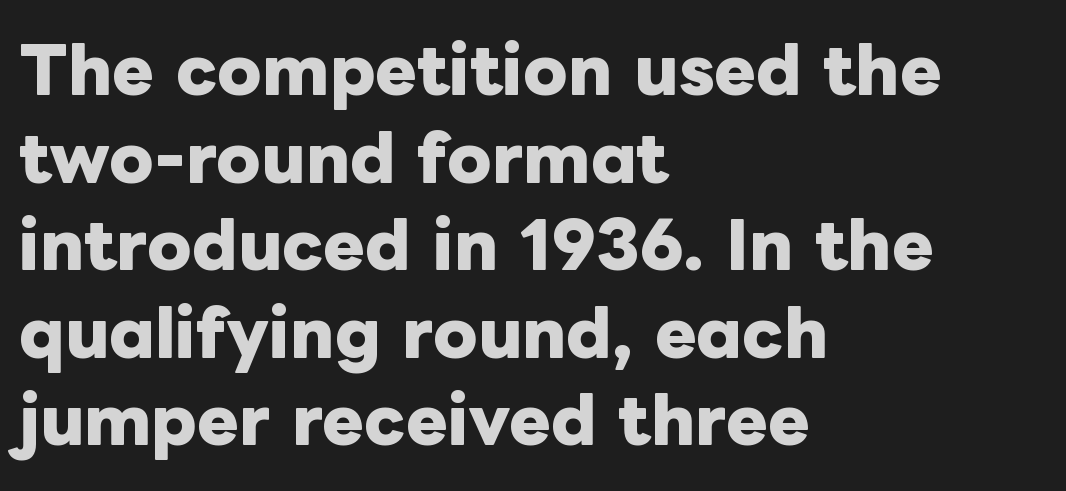
The image shows 63 px heavy type, upright; set left-aligned, normal line spacing (1.39x), normal letter spacing, not underlined; low stroke contrast and a medium x-height.
